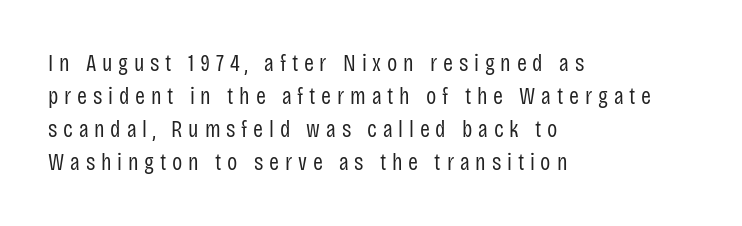
{"italic": "no", "bold": "no", "underline": "no", "align": "left", "line_spacing": "normal", "line_spacing_ratio": 1.38, "letter_spacing": "wide", "letter_spacing_em": 0.24, "glyph_px": 24}
